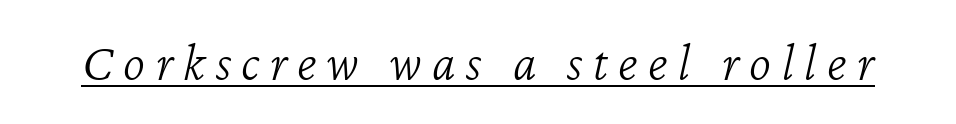
These characters rest on top of a visible drawn line. The face used here is proportionally spaced, like ordinary book or web type. This sample uses expanded letter spacing, leaving extra air between glyphs. The typography opts for an oblique posture over an upright one. This is not heavy type; no bold has been used.
